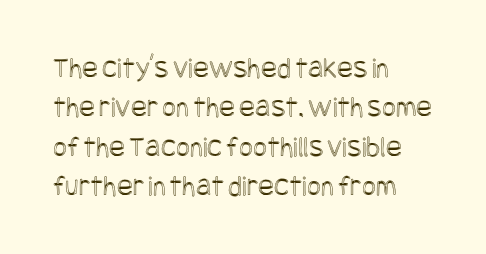
{"italic": "no", "width": "condensed", "x_height": "large", "underline": "no", "align": "left", "line_spacing": "normal", "line_spacing_ratio": 1.31, "letter_spacing": "normal", "letter_spacing_em": 0.0, "glyph_px": 30}
